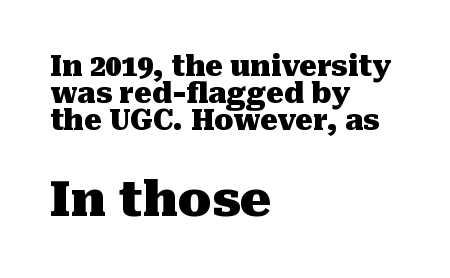
{"serif": "yes", "italic": "no", "bold": "yes", "weight": "heavy", "width": "normal", "stroke_contrast": "medium", "x_height": "medium", "monospaced": "no", "underline": "no", "align": "left", "line_spacing": "tight", "line_spacing_ratio": 0.96, "letter_spacing": "normal", "letter_spacing_em": 0.0, "larger_block": "second", "size_ratio": 1.75, "glyph_px": 49}
